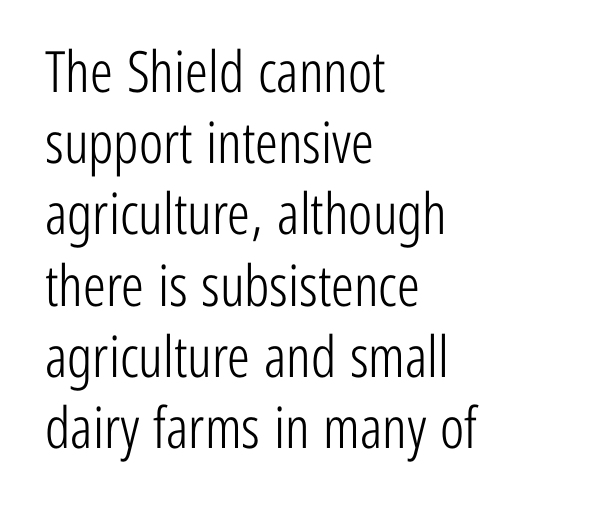
Q: Is the text bold? A: No.
Q: Is the text italic (slanted)? A: No, it is upright.
Q: Is the typeface a serif or a sans-serif typeface? A: Sans-serif.
Q: Is the text underlined? A: No.
Q: How is the paragraph aligned? A: Left-aligned.
Q: Is the spacing between letters normal or unusually wide? A: Normal.
Q: Is the spacing between lines tight, normal or loose? A: Normal.
Q: Width (condensed, normal, or wide)? A: Condensed.
Q: Stroke contrast? A: Low.
Q: x-height? A: Medium.
Q: Monospaced? A: No.
